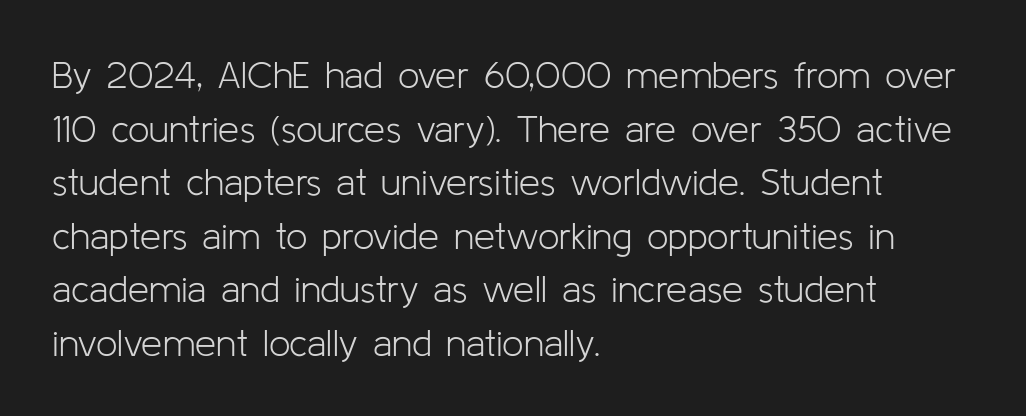
The image shows 38 px light sans-serif type, upright; set left-aligned, normal line spacing (1.41x), normal letter spacing, not underlined; low stroke contrast and a medium x-height.
